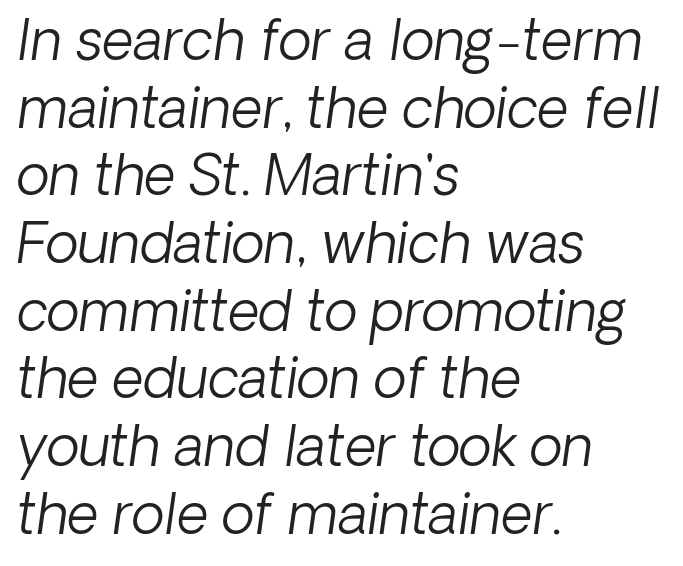
Q: Is the text bold? A: No.
Q: Is the text italic (slanted)? A: Yes, it leans right by about 8 degrees.
Q: Is the text underlined? A: No.
Q: How is the paragraph aligned? A: Left-aligned.
Q: Is the spacing between letters normal or unusually wide? A: Normal.
Q: Width (condensed, normal, or wide)? A: Normal.
Q: Stroke contrast? A: Low.
Q: x-height? A: Medium.
Q: Monospaced? A: No.
